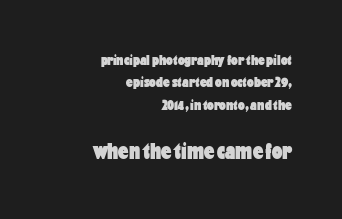
Q: Is the text bold? A: Yes.
Q: Is the text italic (slanted)? A: No, it is upright.
Q: Is the text underlined? A: No.
Q: How is the paragraph aligned? A: Right-aligned.
Q: Is the spacing between letters normal or unusually wide? A: Normal.
Q: Is the spacing between lines tight, normal or loose? A: Normal.
Q: Which block of text is set in a larger size, the first (top) or the second (bottom)? A: The second (bottom) one.
